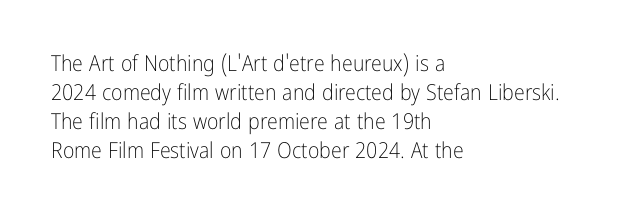
Tall strokes in this sample are plumb rather than angled. The passage shown has conventional tracking throughout. Every row of glyphs begins at an identical x-position on the left. A normal amount of white space separates one row of letters from the next. Type without underlining.
